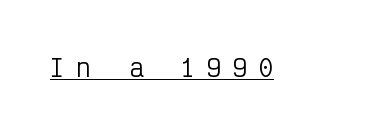
{"italic": "no", "bold": "no", "underline": "yes", "letter_spacing": "wide", "letter_spacing_em": 0.49, "glyph_px": 24}
